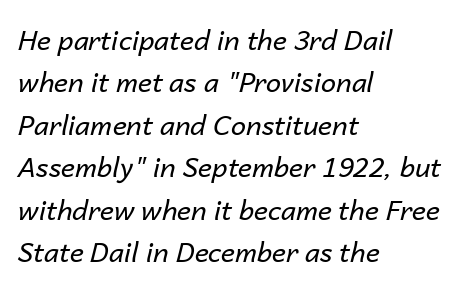
{"italic": "yes", "lean": "right", "slant_degrees": 14, "bold": "no", "underline": "no", "align": "left", "line_spacing": "normal", "line_spacing_ratio": 1.57, "letter_spacing": "normal", "letter_spacing_em": 0.0, "glyph_px": 27}
